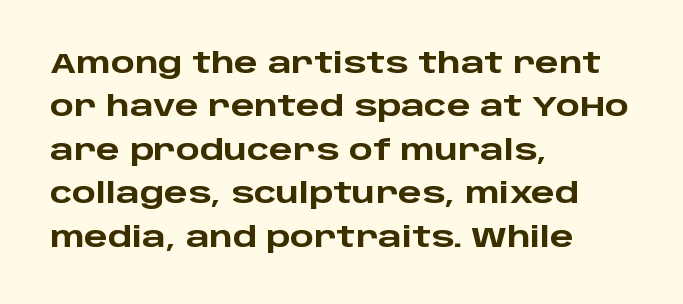
The image shows 28 px heavy, wide sans-serif type, upright; set left-aligned, normal line spacing (1.55x), normal letter spacing, not underlined; low stroke contrast and a large x-height.
